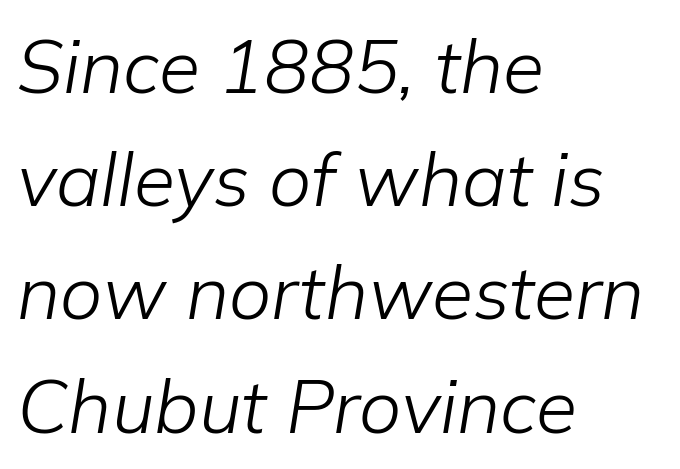
Q: Is the text bold? A: No.
Q: Is the text italic (slanted)? A: Yes, it leans right by about 9 degrees.
Q: Is the text underlined? A: No.
Q: How is the paragraph aligned? A: Left-aligned.
Q: Is the spacing between letters normal or unusually wide? A: Normal.
Q: Is the spacing between lines tight, normal or loose? A: Normal.
Q: Width (condensed, normal, or wide)? A: Normal.
Q: Stroke contrast? A: Low.
Q: x-height? A: Medium.
Q: Monospaced? A: No.
